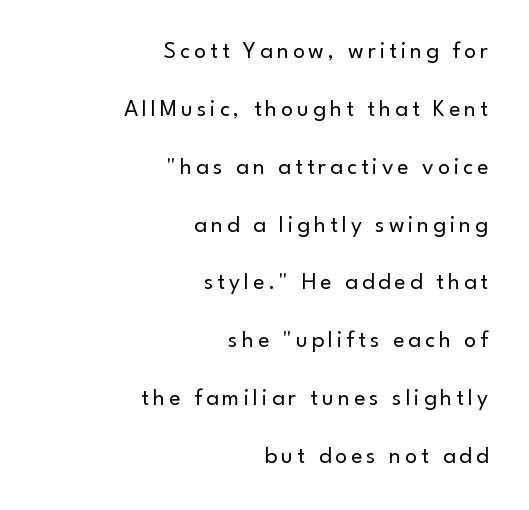
The image shows 24 px text type, upright; set right-aligned, loose line spacing (2.41x), not underlined.
